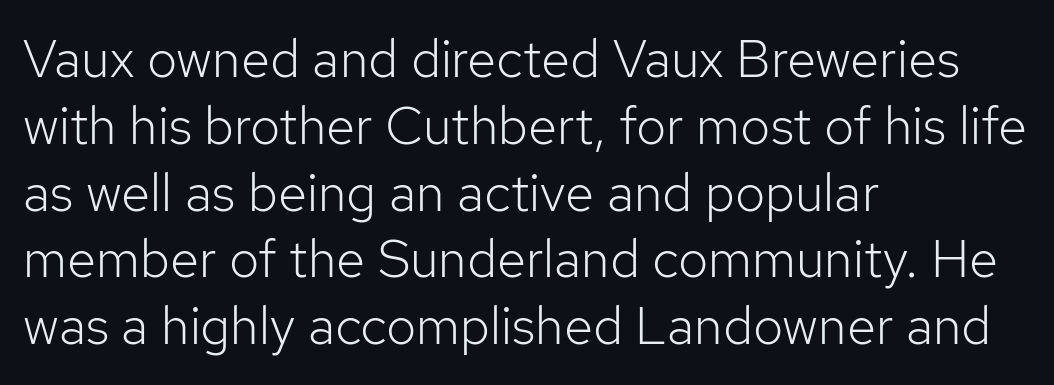
The image shows 53 px light sans-serif type, upright; set left-aligned, normal line spacing (1.26x), normal letter spacing, not underlined; low stroke contrast and a medium x-height.
